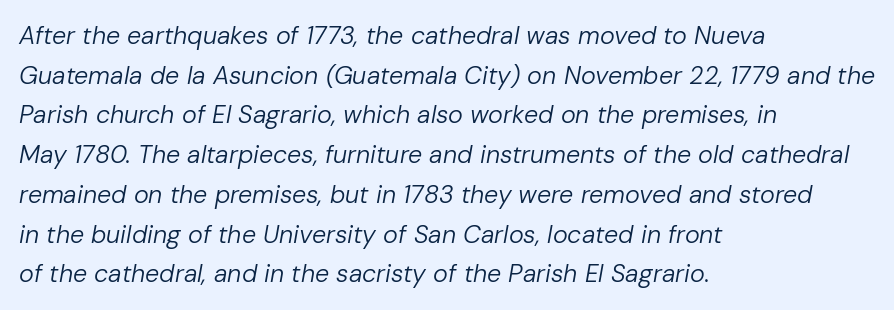
The image shows 25 px text type, italic (leaning right); set left-aligned, normal line spacing (1.59x), normal letter spacing, not underlined.
